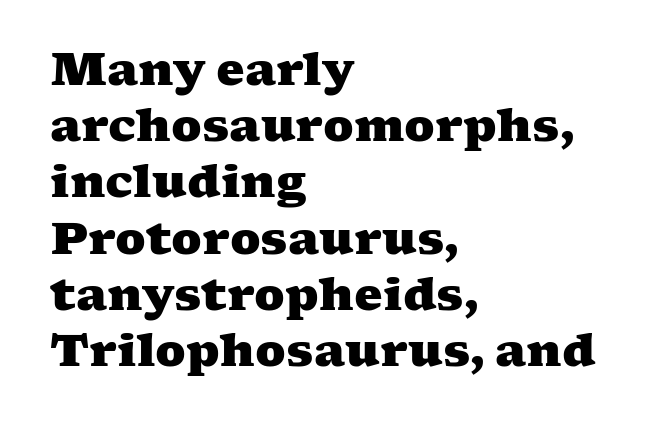
Interline gaps are of average width in this sample. Varying glyph widths throughout — classic text-font behaviour. Check under the words: just untouched page. The typeface chosen for these lines features serifs.
